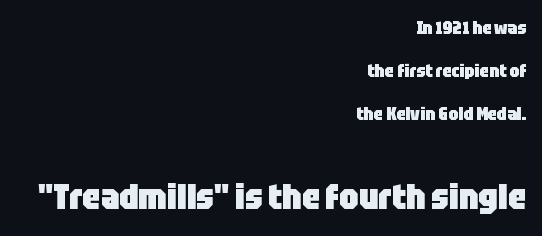
Set as a true bold cut, around the 700 mark. Note: no serifs on the glyphs. The typesetter chose a ragged-left arrangement here. Ordinary non-slanted type is in use. Do the characters align in a grid? No, the font is proportional.
